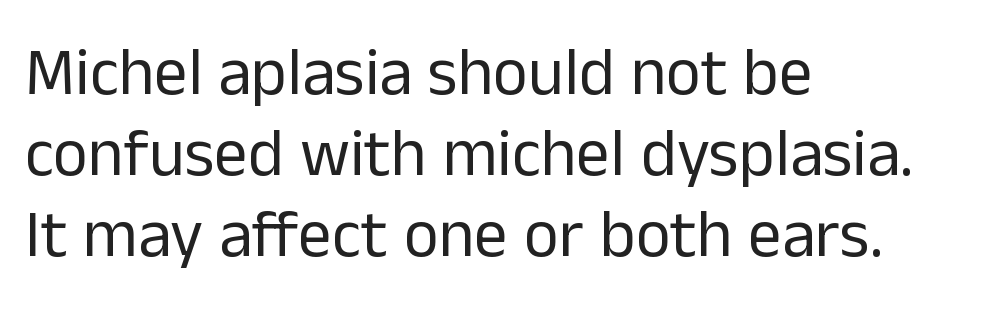
Q: Is the text bold? A: No.
Q: Is the text italic (slanted)? A: No, it is upright.
Q: Is the typeface a serif or a sans-serif typeface? A: Sans-serif.
Q: Is the text underlined? A: No.
Q: How is the paragraph aligned? A: Left-aligned.
Q: Is the spacing between letters normal or unusually wide? A: Normal.
Q: Width (condensed, normal, or wide)? A: Normal.
Q: Stroke contrast? A: Low.
Q: x-height? A: Medium.
Q: Monospaced? A: No.
